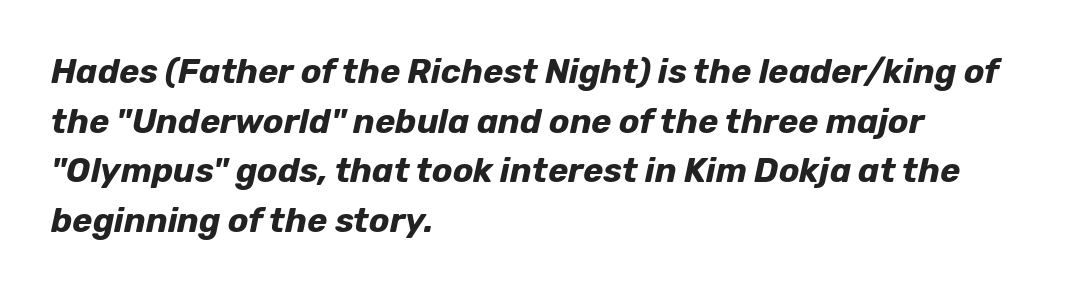
The image shows 34 px bold type, italic (leaning right); set left-aligned, normal line spacing (1.46x), normal letter spacing, not underlined; low stroke contrast and a medium x-height.
